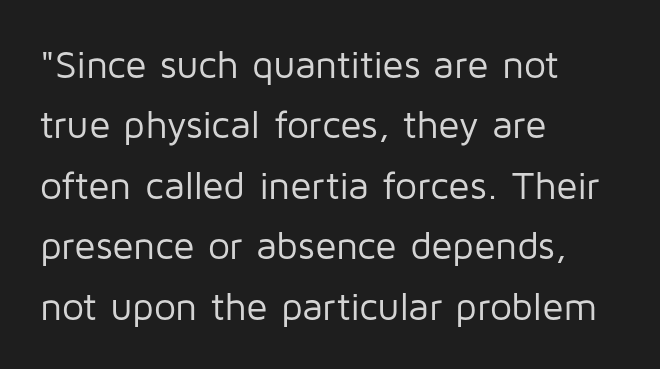
The space between consecutive lines is moderate. Serif or sans? Sans — the stroke terminals are bare. Stems here are at most as thick as an everyday book face. The foot of each line stays bare and open.
